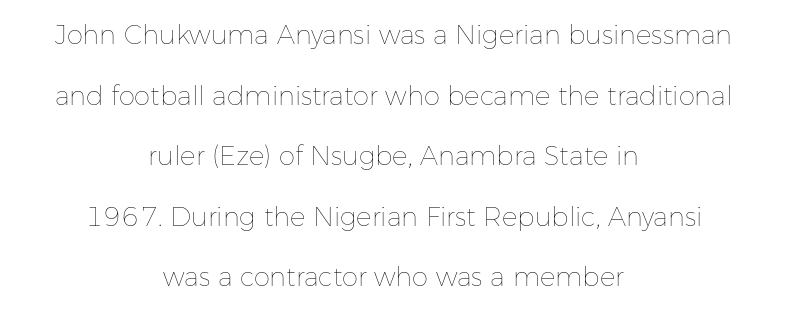
The image shows 26 px text type, upright; set centered, loose line spacing (2.33x), normal letter spacing, not underlined.
